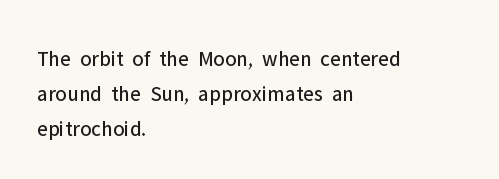
Q: Is the text bold? A: No.
Q: Is the text italic (slanted)? A: No, it is upright.
Q: Is the text underlined? A: No.
Q: How is the paragraph aligned? A: Left-aligned.
Q: Is the spacing between letters normal or unusually wide? A: Normal.
Q: Is the spacing between lines tight, normal or loose? A: Normal.
